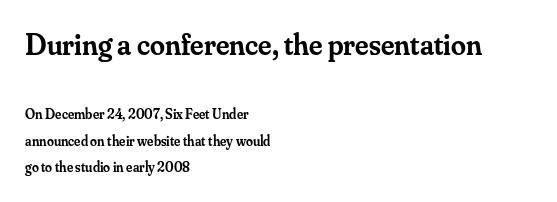
{"serif": "yes", "italic": "no", "bold": "semi", "weight": "semibold", "width": "normal", "stroke_contrast": "medium", "x_height": "small", "monospaced": "no", "underline": "no", "align": "left", "line_spacing_ratio": 1.88, "letter_spacing": "normal", "letter_spacing_em": 0.0, "larger_block": "first", "size_ratio": 2.14, "glyph_px": 30}
